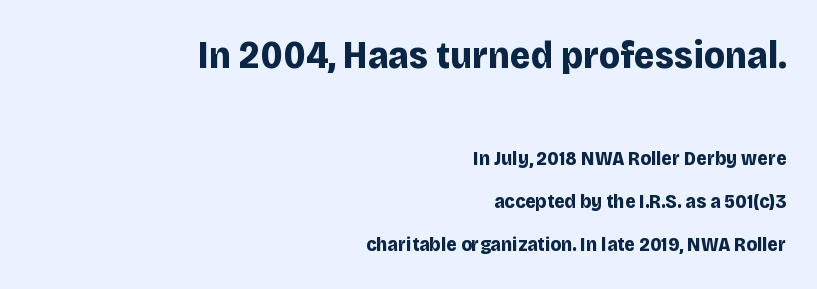
Q: Is the text bold? A: Yes.
Q: Is the text italic (slanted)? A: No, it is upright.
Q: Is the typeface a serif or a sans-serif typeface? A: Sans-serif.
Q: Is the text underlined? A: No.
Q: How is the paragraph aligned? A: Right-aligned.
Q: Is the spacing between letters normal or unusually wide? A: Normal.
Q: Is the spacing between lines tight, normal or loose? A: Loose.
Q: Which block of text is set in a larger size, the first (top) or the second (bottom)? A: The first (top) one.
Q: Width (condensed, normal, or wide)? A: Normal.
Q: Stroke contrast? A: Low.
Q: x-height? A: Large.
Q: Monospaced? A: No.
